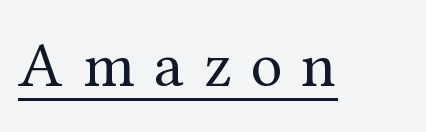
{"serif": "yes", "italic": "no", "bold": "no", "weight": "regular", "width": "normal", "stroke_contrast": "medium", "x_height": "medium", "monospaced": "no", "underline": "yes", "letter_spacing": "wide", "letter_spacing_em": 0.31, "glyph_px": 64}
